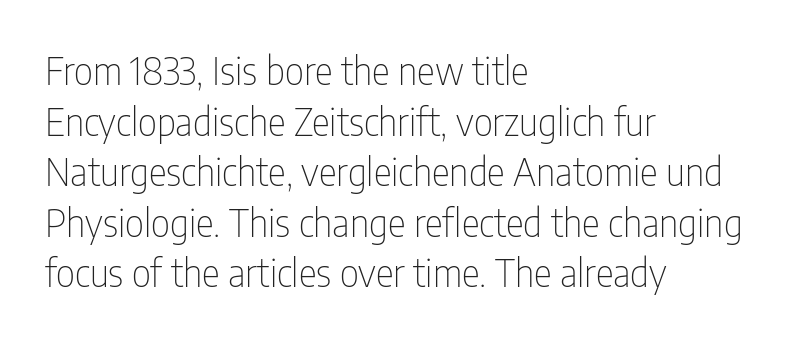
Q: Is the text bold? A: No.
Q: Is the text italic (slanted)? A: No, it is upright.
Q: Is the typeface a serif or a sans-serif typeface? A: Sans-serif.
Q: Is the text underlined? A: No.
Q: How is the paragraph aligned? A: Left-aligned.
Q: Is the spacing between letters normal or unusually wide? A: Normal.
Q: Is the spacing between lines tight, normal or loose? A: Normal.
Q: Width (condensed, normal, or wide)? A: Condensed.
Q: Stroke contrast? A: Low.
Q: x-height? A: Medium.
Q: Monospaced? A: No.
